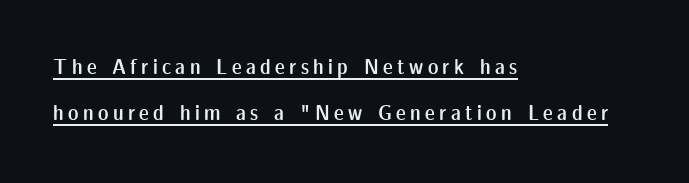
{"italic": "no", "bold": "semi", "underline": "yes", "align": "left", "line_spacing": "loose", "line_spacing_ratio": 2.1, "letter_spacing": "wide", "letter_spacing_em": 0.2, "glyph_px": 22}
